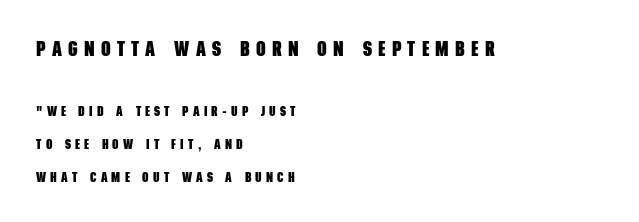
Q: Is the text bold? A: Yes.
Q: Is the text underlined? A: No.
Q: How is the paragraph aligned? A: Left-aligned.
Q: Is the spacing between letters normal or unusually wide? A: Unusually wide.
Q: Is the spacing between lines tight, normal or loose? A: Loose.
Q: Which block of text is set in a larger size, the first (top) or the second (bottom)? A: The first (top) one.
